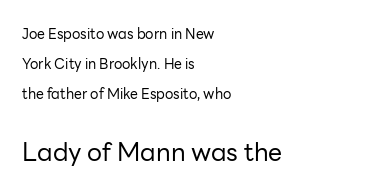
{"italic": "no", "bold": "no", "underline": "no", "align": "left", "line_spacing": "loose", "line_spacing_ratio": 2.14, "letter_spacing": "normal", "letter_spacing_em": 0.0, "larger_block": "second", "size_ratio": 1.79, "glyph_px": 25}
